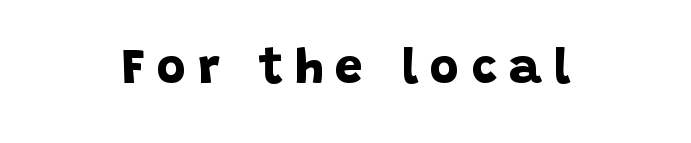
{"serif": "no", "bold": "yes", "weight": "bold", "width": "normal", "stroke_contrast": "low", "x_height": "large", "monospaced": "no", "underline": "no", "align": "center", "letter_spacing": "wide", "letter_spacing_em": 0.24, "glyph_px": 50}
